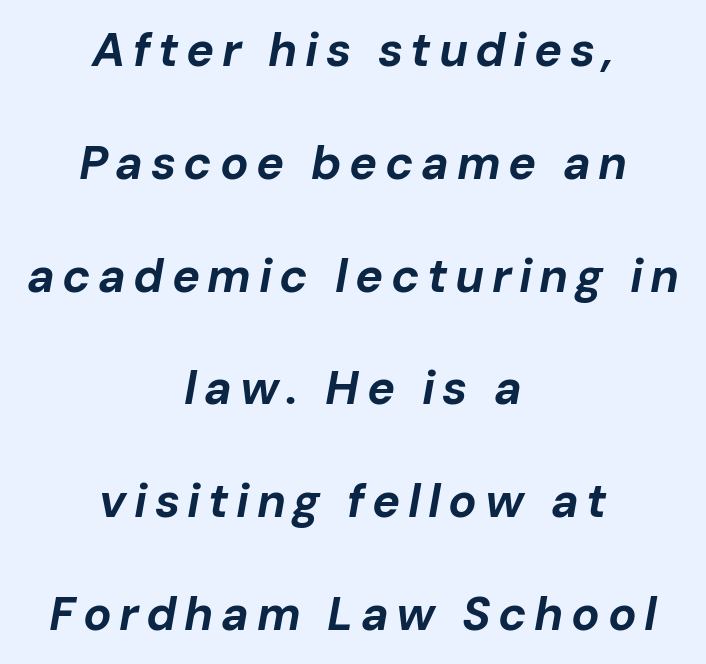
Q: Is the text bold? A: Yes.
Q: Is the text italic (slanted)? A: Yes, it leans right by about 10 degrees.
Q: Is the text underlined? A: No.
Q: How is the paragraph aligned? A: Centered.
Q: Is the spacing between lines tight, normal or loose? A: Loose.
Q: Width (condensed, normal, or wide)? A: Normal.
Q: Stroke contrast? A: Low.
Q: x-height? A: Medium.
Q: Monospaced? A: No.
